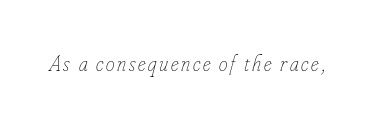
{"italic": "yes", "lean": "right", "slant_degrees": 16, "bold": "no", "underline": "no", "glyph_px": 22}
